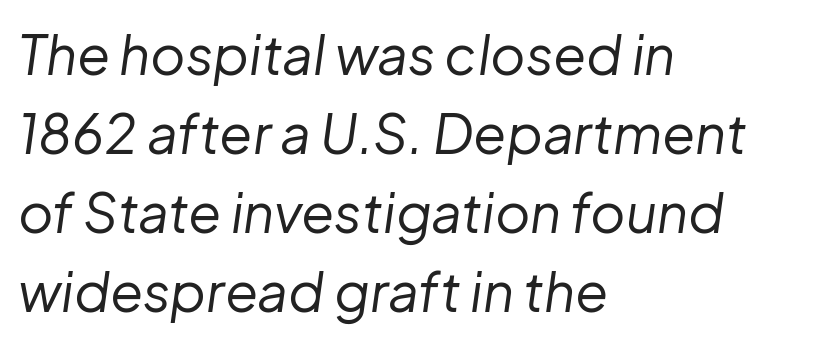
The image shows 54 px regular-weight type, italic (leaning right); set left-aligned, normal line spacing (1.46x), normal letter spacing, not underlined; low stroke contrast and a medium x-height.
